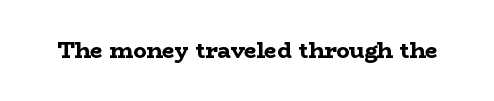
Q: Is the text bold? A: Yes.
Q: Is the text italic (slanted)? A: No, it is upright.
Q: Is the text underlined? A: No.
Q: Is the spacing between letters normal or unusually wide? A: Normal.
